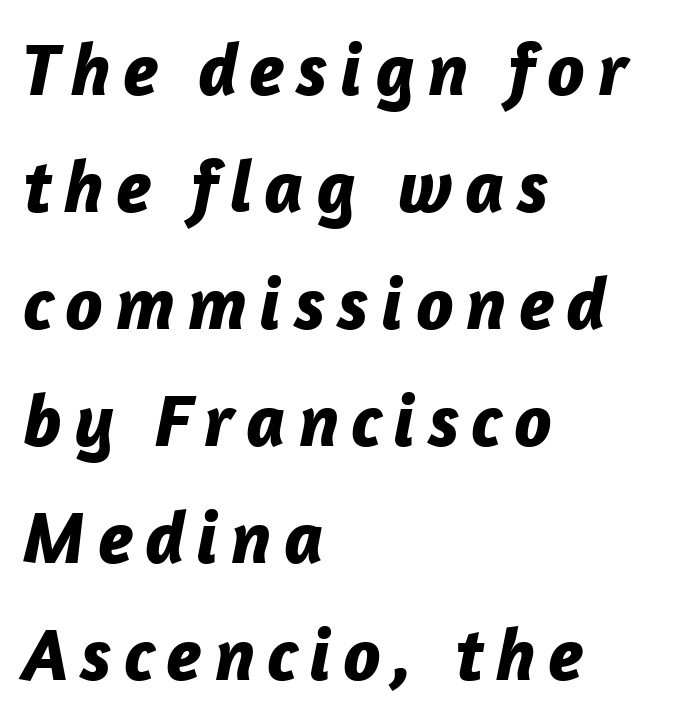
{"italic": "yes", "lean": "right", "slant_degrees": 12, "bold": "yes", "weight": "bold", "width": "normal", "stroke_contrast": "low", "x_height": "medium", "monospaced": "no", "underline": "no", "align": "left", "line_spacing": "normal", "line_spacing_ratio": 1.56, "glyph_px": 75}
